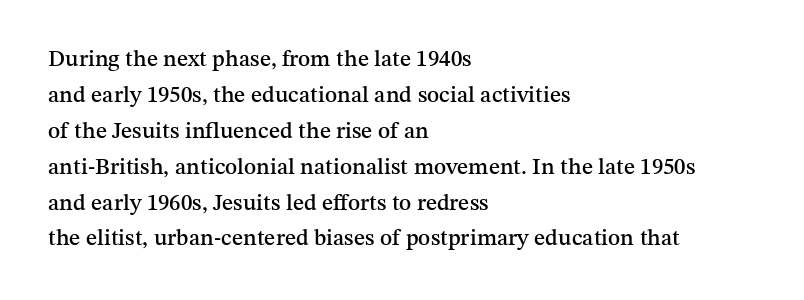
Q: Is the text italic (slanted)? A: No, it is upright.
Q: Is the text underlined? A: No.
Q: How is the paragraph aligned? A: Left-aligned.
Q: Is the spacing between letters normal or unusually wide? A: Normal.
Q: Is the spacing between lines tight, normal or loose? A: Normal.
